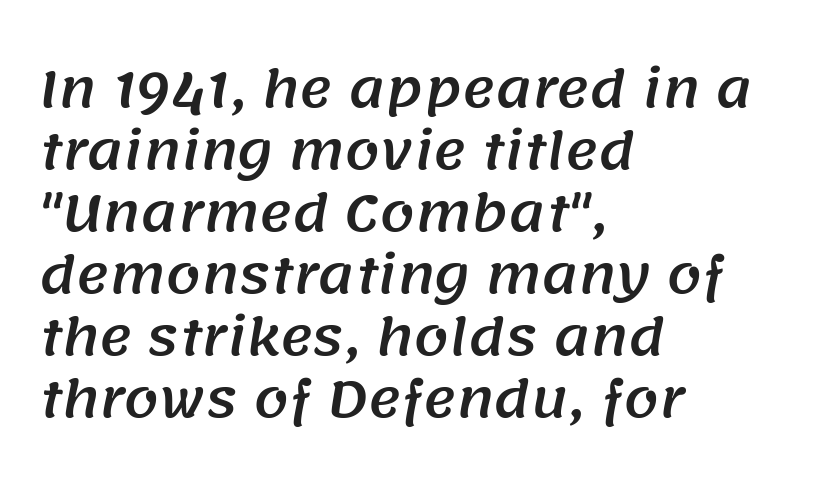
The image shows 50 px sans-serif type; set left-aligned, line spacing 1.24x, normal letter spacing, not underlined; medium stroke contrast and a large x-height.
